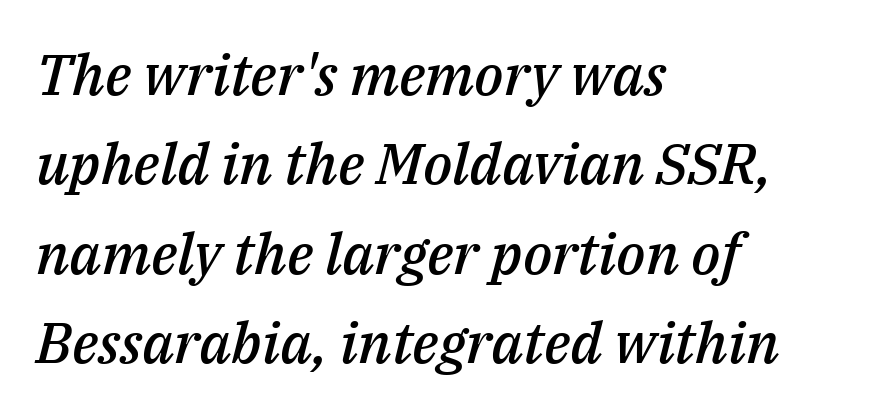
{"italic": "yes", "lean": "right", "slant_degrees": 14, "bold": "semi", "weight": "semibold", "width": "normal", "stroke_contrast": "medium", "x_height": "medium", "monospaced": "no", "underline": "no", "align": "left", "line_spacing": "normal", "line_spacing_ratio": 1.57, "letter_spacing": "normal", "letter_spacing_em": 0.0, "glyph_px": 57}
